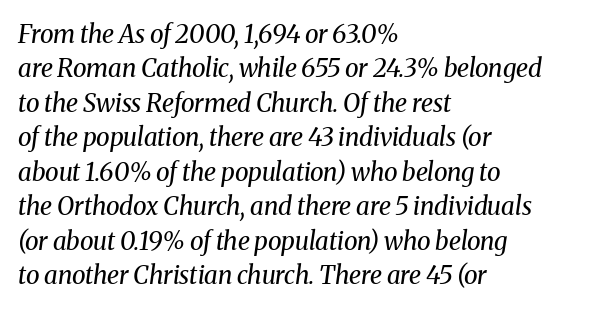
Q: Is the text bold? A: No.
Q: Is the text italic (slanted)? A: Yes, it leans right by about 8 degrees.
Q: Is the text underlined? A: No.
Q: How is the paragraph aligned? A: Left-aligned.
Q: Is the spacing between letters normal or unusually wide? A: Normal.
Q: Is the spacing between lines tight, normal or loose? A: Normal.
